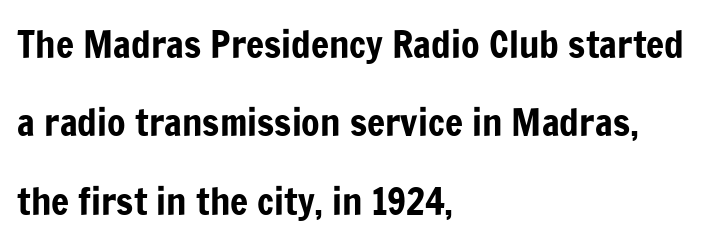
The image shows 38 px condensed sans-serif type, upright; set left-aligned, loose line spacing (2.06x), normal letter spacing, not underlined; low stroke contrast and a medium x-height.
